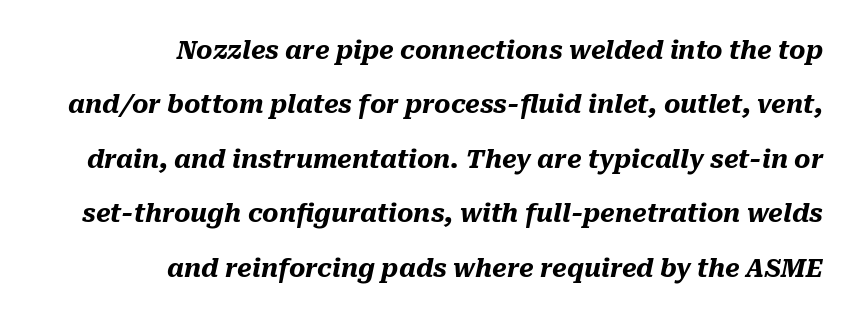
The image shows 25 px bold type, italic (leaning right); set right-aligned, loose line spacing (2.18x), normal letter spacing, not underlined.
